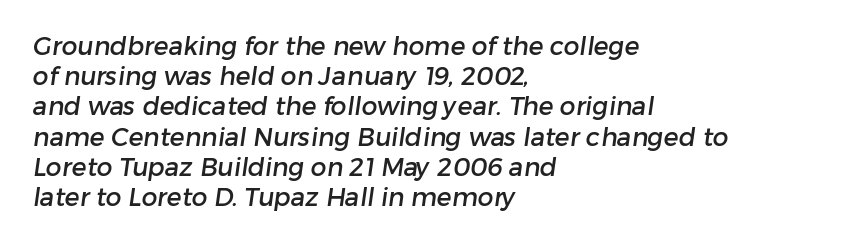
In terms of letterspacing, this is plain default setting. Check under the words: just untouched page. The paragraph shown leans on its left margin.
